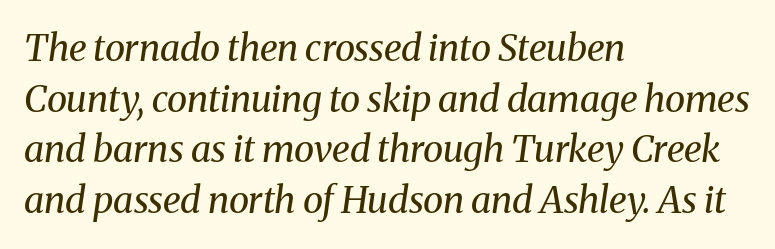
The image shows 37 px regular-weight serif type, italic (leaning right); set left-aligned, normal line spacing (1.37x), normal letter spacing, not underlined; medium stroke contrast and a medium x-height.
